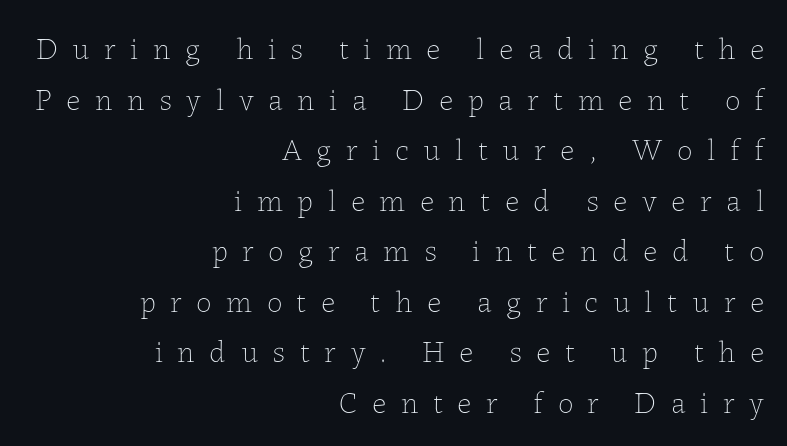
The image shows 31 px thin type, upright; set right-aligned, normal line spacing (1.63x), unusually wide letter spacing (+0.47 em), not underlined; low stroke contrast and a medium x-height.
